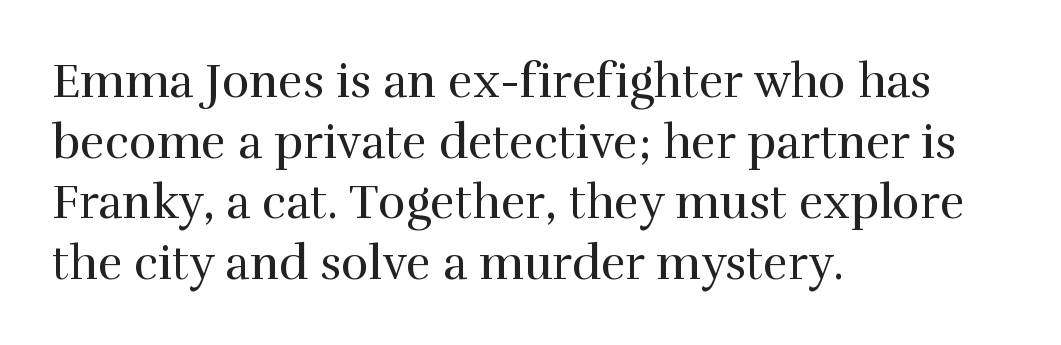
Q: Is the text bold? A: No.
Q: Is the text italic (slanted)? A: No, it is upright.
Q: Is the typeface a serif or a sans-serif typeface? A: Serif.
Q: Is the text underlined? A: No.
Q: How is the paragraph aligned? A: Left-aligned.
Q: Is the spacing between letters normal or unusually wide? A: Normal.
Q: Is the spacing between lines tight, normal or loose? A: Normal.
Q: Width (condensed, normal, or wide)? A: Normal.
Q: Stroke contrast? A: High.
Q: x-height? A: Medium.
Q: Monospaced? A: No.
